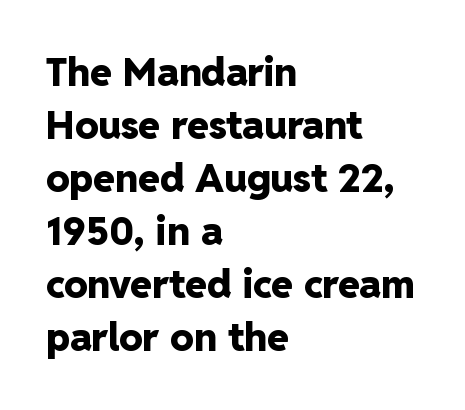
The image shows 39 px heavy sans-serif type, upright; set left-aligned, normal line spacing (1.36x), normal letter spacing, not underlined; low stroke contrast and a medium x-height.
